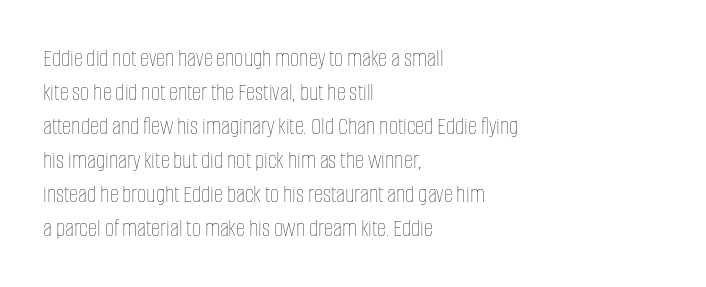
The image shows 25 px text type, upright; set left-aligned, normal line spacing (1.36x), normal letter spacing, not underlined.
